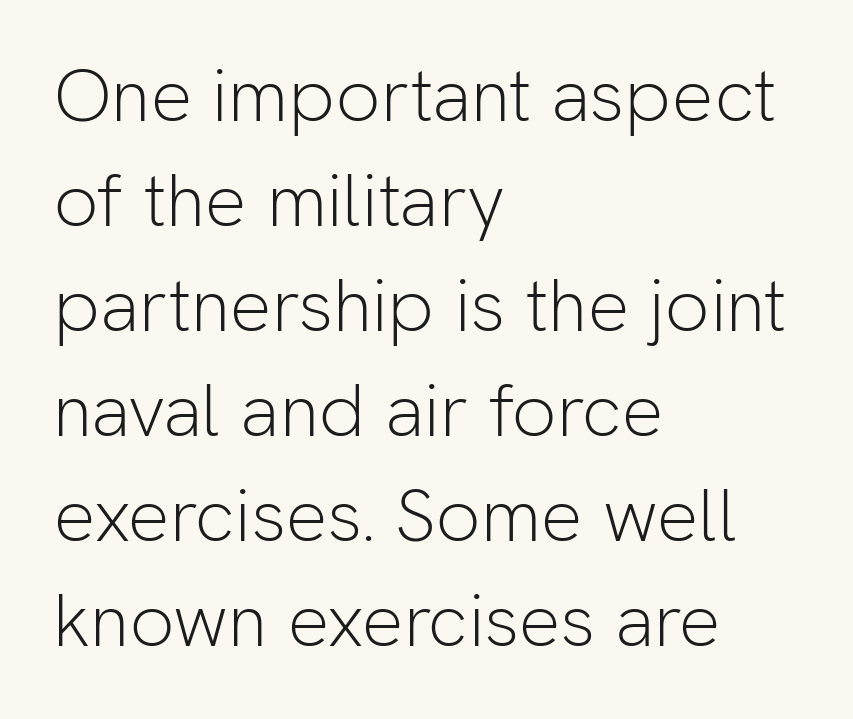
The image shows 74 px light sans-serif type, upright; set left-aligned, normal line spacing (1.42x), normal letter spacing, not underlined; low stroke contrast and a medium x-height.
